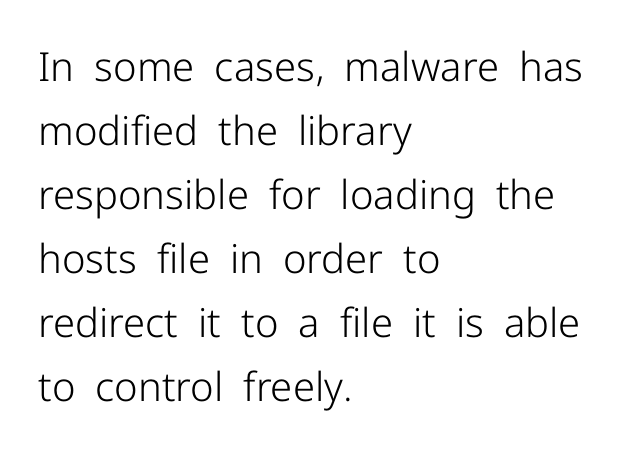
The image shows 40 px light sans-serif type, upright; set left-aligned, normal line spacing (1.6x), normal letter spacing, not underlined; low stroke contrast and a medium x-height.
